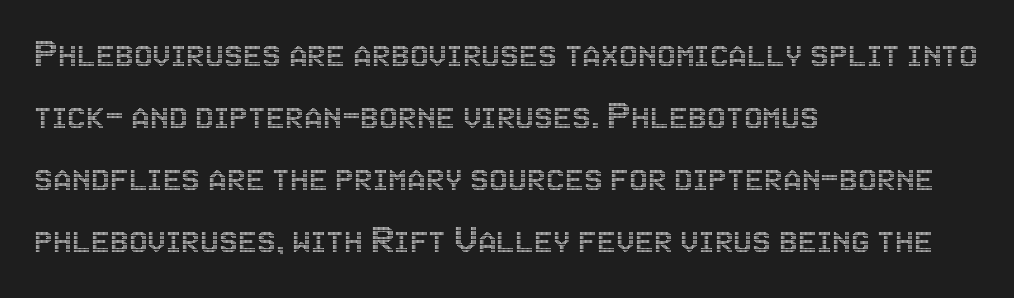
The text block is weighted toward the left margin, trailing off unevenly rightward. The letters advance in unequal steps, a hallmark of proportional type. Glance below the letters and you will spot only blank space. Leading matches the norm, producing a regular column.
